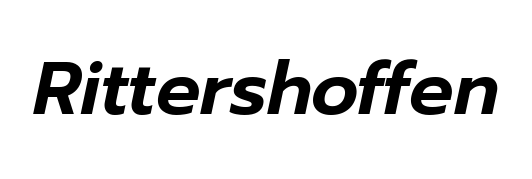
Q: Is the text italic (slanted)? A: Yes, it leans right by about 12 degrees.
Q: Is the text underlined? A: No.
Q: Is the spacing between letters normal or unusually wide? A: Normal.
Q: Width (condensed, normal, or wide)? A: Normal.
Q: Stroke contrast? A: Low.
Q: x-height? A: Medium.
Q: Monospaced? A: No.
